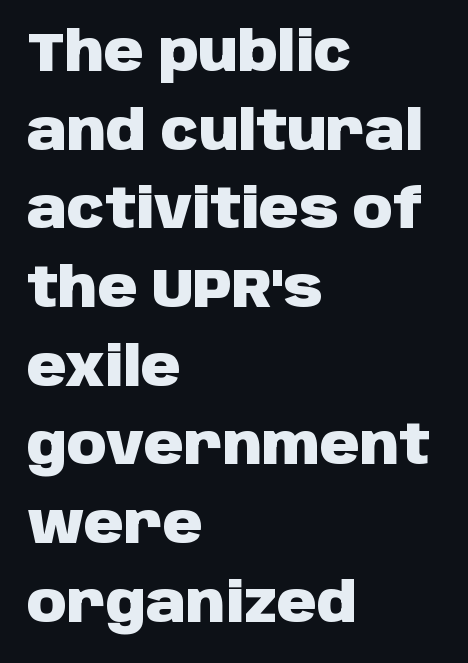
{"serif": "no", "italic": "no", "bold": "yes", "weight": "heavy", "width": "normal", "stroke_contrast": "low", "x_height": "large", "monospaced": "no", "underline": "no", "align": "left", "line_spacing": "normal", "line_spacing_ratio": 1.43, "letter_spacing": "normal", "letter_spacing_em": 0.0, "glyph_px": 55}
